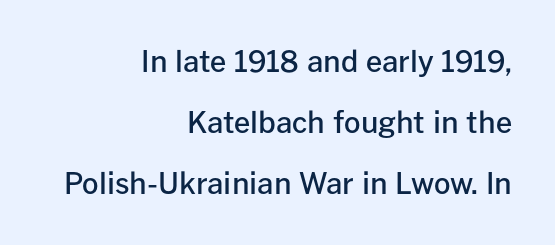
The characters display no serif detailing; their extremities are plain. Layout note: lines flush right. Between one letter and the next there's only the usual sliver of space. Note the varied advance widths — an 'i' is clearly narrower than an 'm'.
